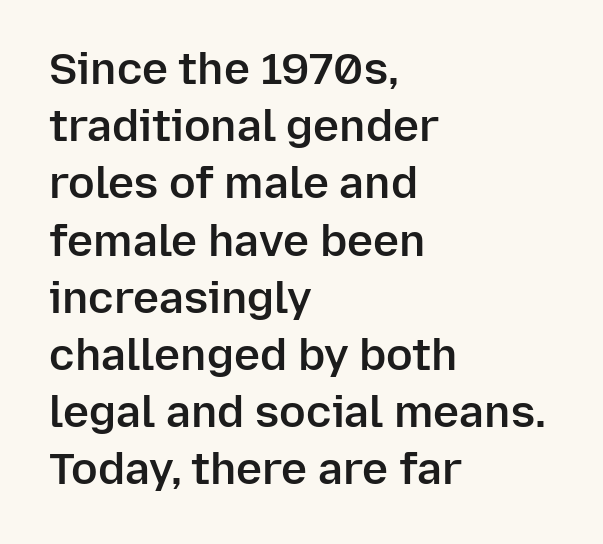
Line starts are locked; line ends wander. The lettering stays uniformly vertical, giving the passage a roman look. Vertical spacing — default. Just letters on the line, the space beneath them empty.
